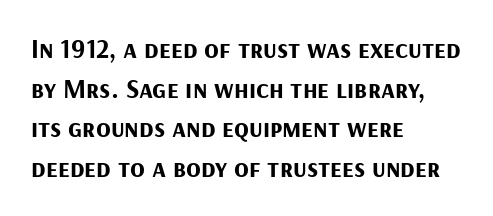
The glyphs are unaccompanied by any horizontal stroke below them. The characters look thick and weighty, a clear bold. Horizontally, the lines are justified to the leading edge only. Successive baselines arrive at the customary interval. Ordinary non-slanted type is in use.
